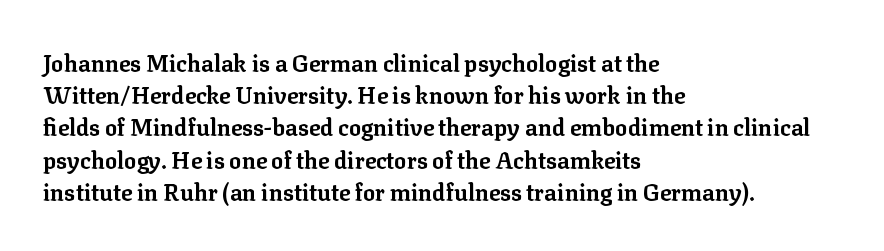
The image shows 23 px bold type, upright; set left-aligned, normal line spacing (1.4x), normal letter spacing, not underlined.
